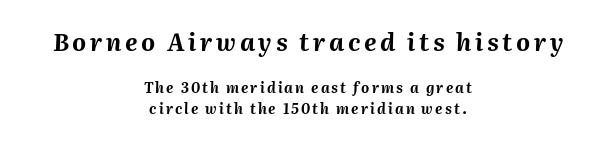
{"italic": "yes", "lean": "right", "slant_degrees": 2, "bold": "yes", "underline": "no", "align": "center", "line_spacing": "normal", "line_spacing_ratio": 1.46, "larger_block": "first", "size_ratio": 1.71, "glyph_px": 24}
